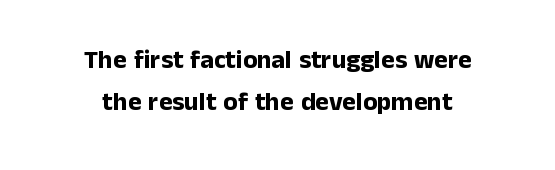
The image shows 26 px bold type, upright; set centered, normal line spacing (1.6x), normal letter spacing, not underlined.
